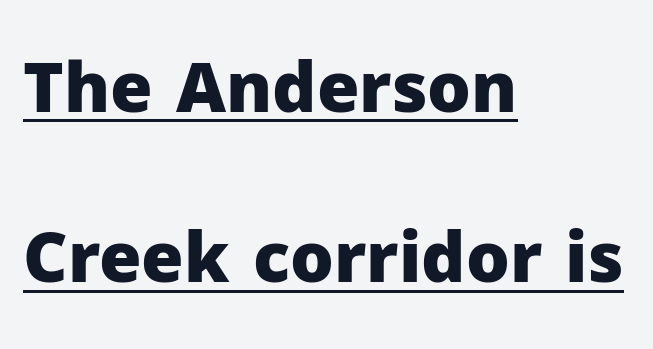
The image shows 69 px heavy sans-serif type, upright; set left-aligned, loose line spacing (2.47x), normal letter spacing, underlined; low stroke contrast and a medium x-height.
